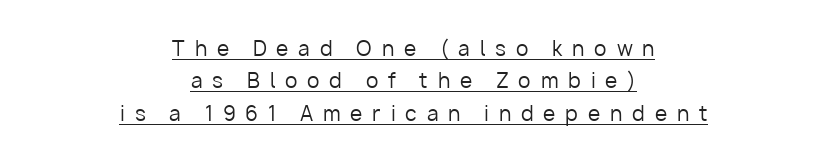
Q: Is the text bold? A: No.
Q: Is the text italic (slanted)? A: No, it is upright.
Q: Is the text underlined? A: Yes.
Q: How is the paragraph aligned? A: Centered.
Q: Is the spacing between letters normal or unusually wide? A: Unusually wide.
Q: Is the spacing between lines tight, normal or loose? A: Normal.
